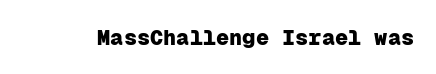
The image shows 22 px bold type, upright; set normal letter spacing, not underlined.
